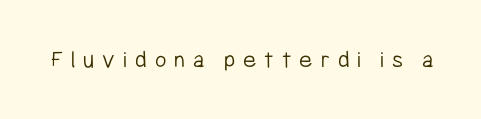
Nope, not italic — everything's standing straight. The cut favours lightness, reaching ordinary text weight at its darkest. A typesetter would call this heavily tracked-out type. Type without underlining.
